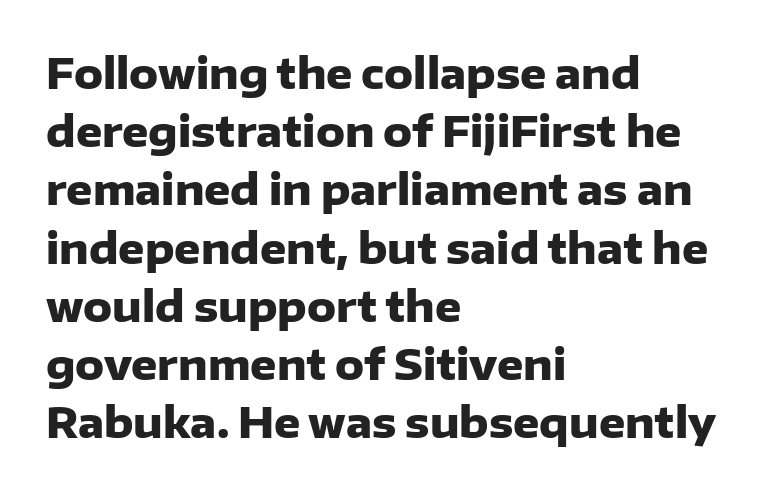
Glance below the letters and you will spot only blank space. Every stem runs plumb, perpendicular to the baseline. The typesetting leans heavy: a genuine bold. The rendering keeps characters at their native spacing.
